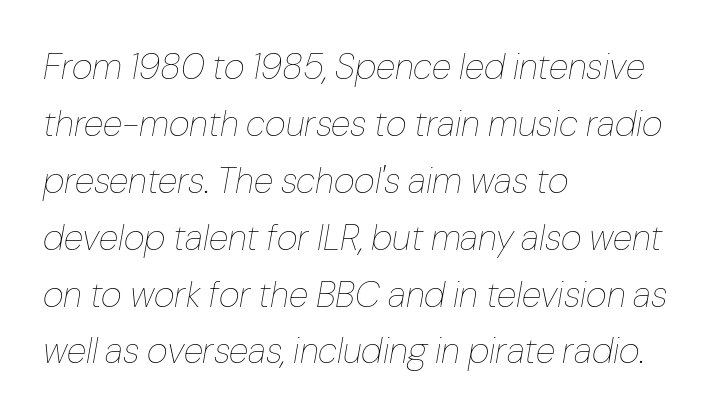
The image shows 36 px thin type, italic (leaning right); set left-aligned, normal line spacing (1.58x), normal letter spacing, not underlined; low stroke contrast and a medium x-height.
